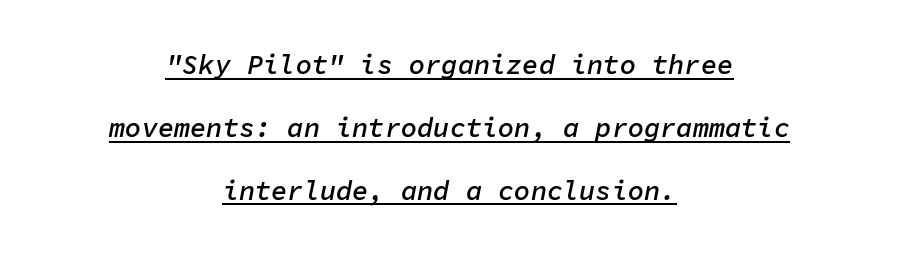
The image shows 27 px text type, italic (leaning right); set centered, loose line spacing (2.33x), normal letter spacing, underlined.
